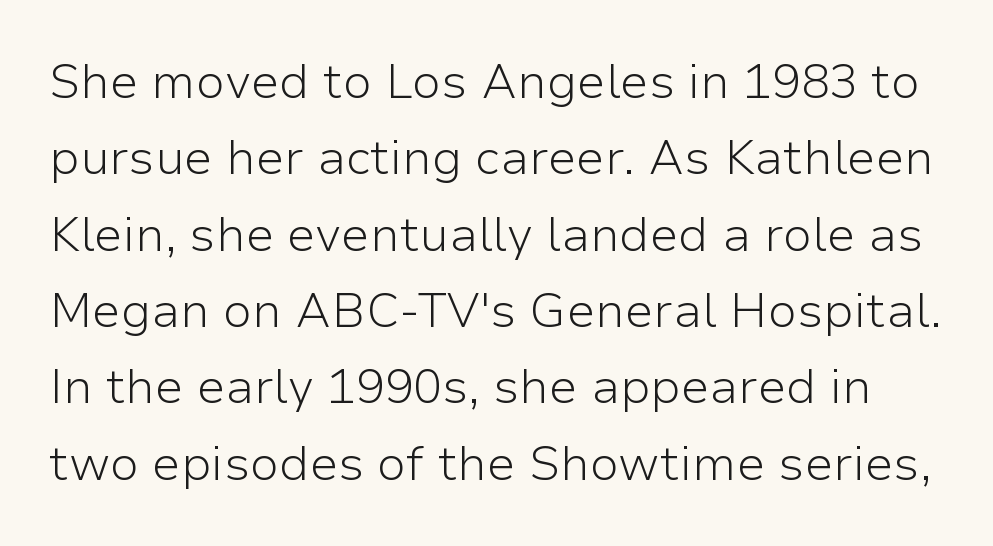
{"serif": "no", "italic": "no", "bold": "no", "weight": "light", "width": "normal", "stroke_contrast": "low", "x_height": "medium", "monospaced": "no", "underline": "no", "line_spacing": "normal", "line_spacing_ratio": 1.59, "letter_spacing": "normal", "letter_spacing_em": 0.0, "glyph_px": 48}
